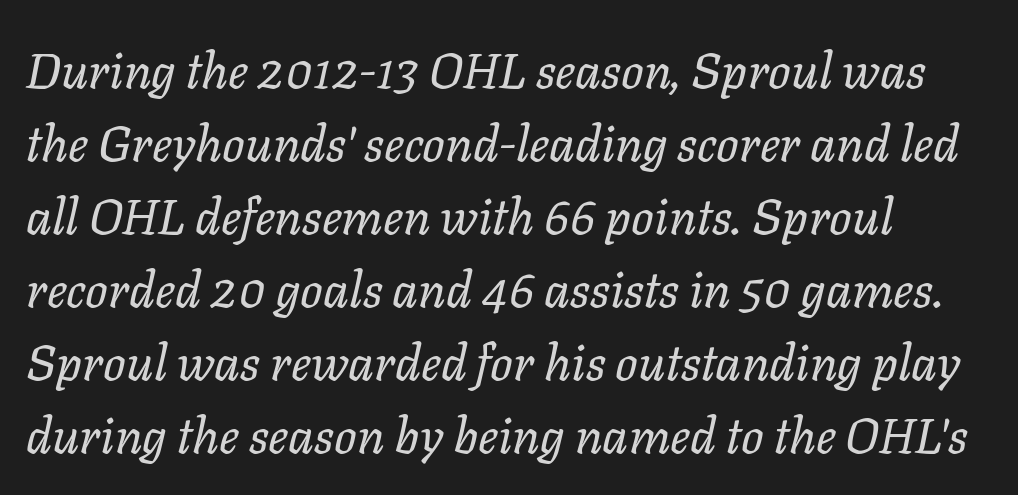
Compared with typical paragraphs, the rows here are spaced about the same. The rendering uses natural spacing where letterforms have individual widths. The space directly below the letters is spotless. Is the letter spacing exaggerated? No — it looks like the ordinary default. Weight class: somewhere from thin through regular.
